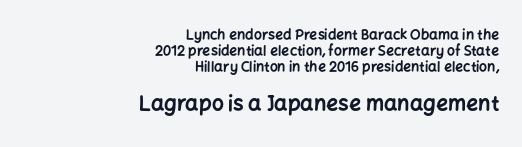
Q: Is the text bold? A: Yes.
Q: Is the text italic (slanted)? A: No, it is upright.
Q: Is the text underlined? A: No.
Q: How is the paragraph aligned? A: Right-aligned.
Q: Is the spacing between letters normal or unusually wide? A: Normal.
Q: Is the spacing between lines tight, normal or loose? A: Tight.
Q: Which block of text is set in a larger size, the first (top) or the second (bottom)? A: The second (bottom) one.
